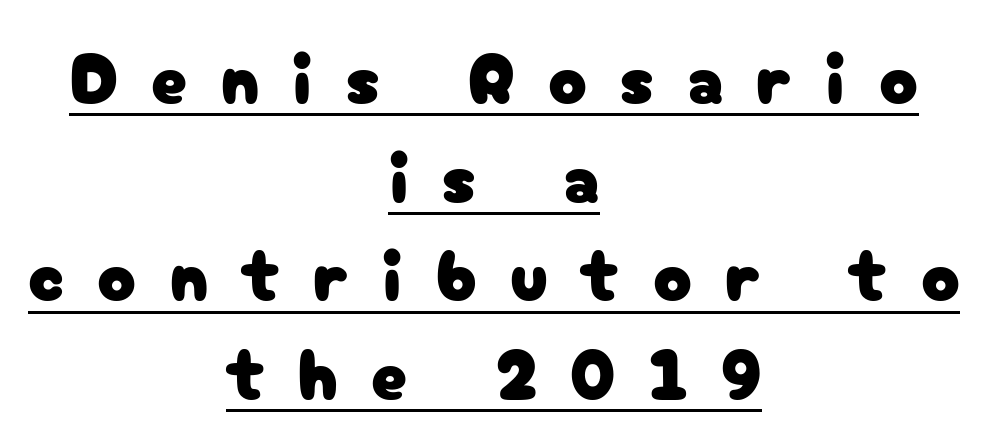
Varying glyph widths throughout — classic text-font behaviour. Underline: present. The passage shown stacks its lines at a standard gap. The text was rendered using a sans face with plain stroke endings.
